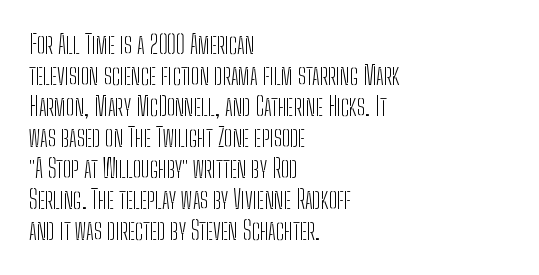
The image shows 25 px text type, upright; set left-aligned, line spacing 1.24x, normal letter spacing, not underlined.
